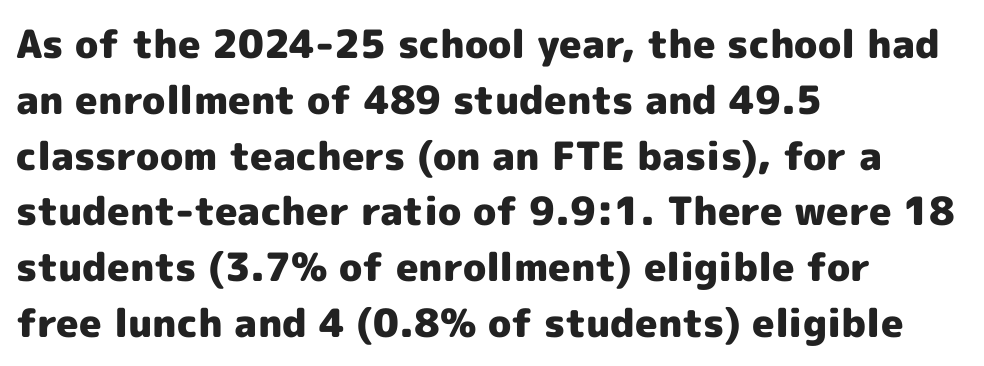
Every letter is thick-stroked: bold, no question. Note the varied advance widths — an 'i' is clearly narrower than an 'm'. Horizontal alignment here is leftward, the default for most running prose. A typesetter would mark this as roman, not italic.
